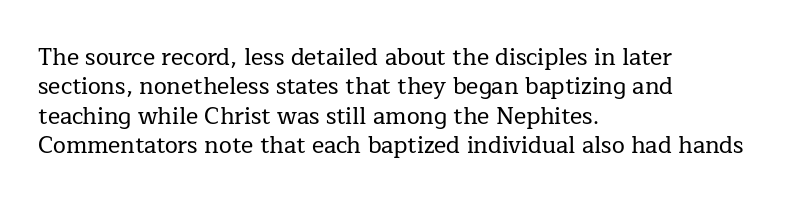
The image shows 23 px text type, upright; set left-aligned, normal line spacing (1.28x), normal letter spacing, not underlined.
